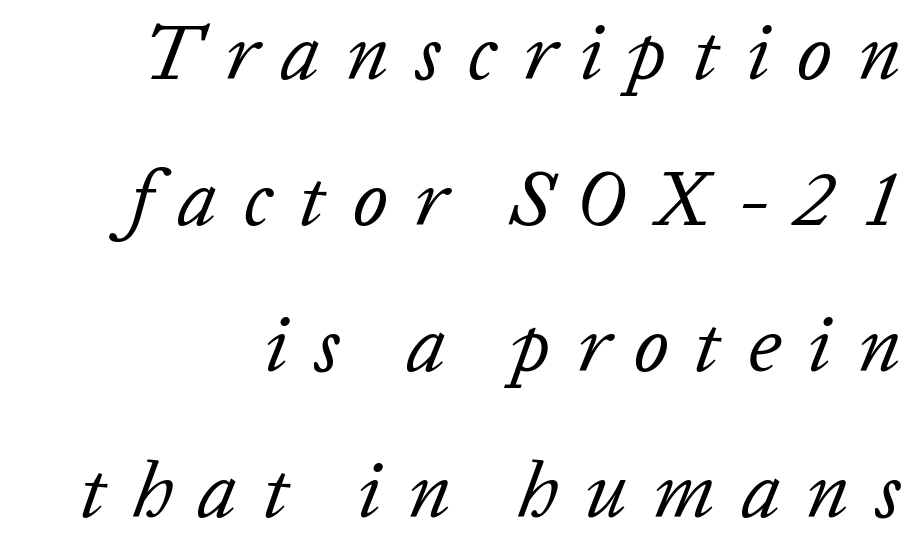
Q: Is the text bold? A: No.
Q: Is the text italic (slanted)? A: Yes, it leans right by about 20 degrees.
Q: Is the text underlined? A: No.
Q: Is the spacing between letters normal or unusually wide? A: Unusually wide.
Q: Width (condensed, normal, or wide)? A: Normal.
Q: Stroke contrast? A: Low.
Q: x-height? A: Medium.
Q: Monospaced? A: No.
